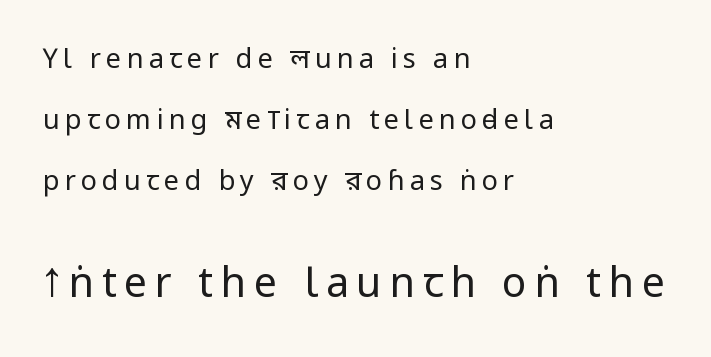
These two chunks differ in scale, with the bottom chunk taking the larger measure. In CSS terms this would be text-align: left. Note: no serifs on the glyphs. Do the characters align in a grid? No, the font is proportional.
